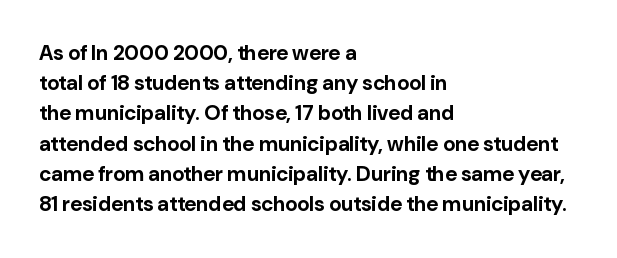
{"italic": "no", "bold": "yes", "underline": "no", "align": "left", "line_spacing": "normal", "line_spacing_ratio": 1.44, "letter_spacing": "normal", "letter_spacing_em": 0.0, "glyph_px": 21}
